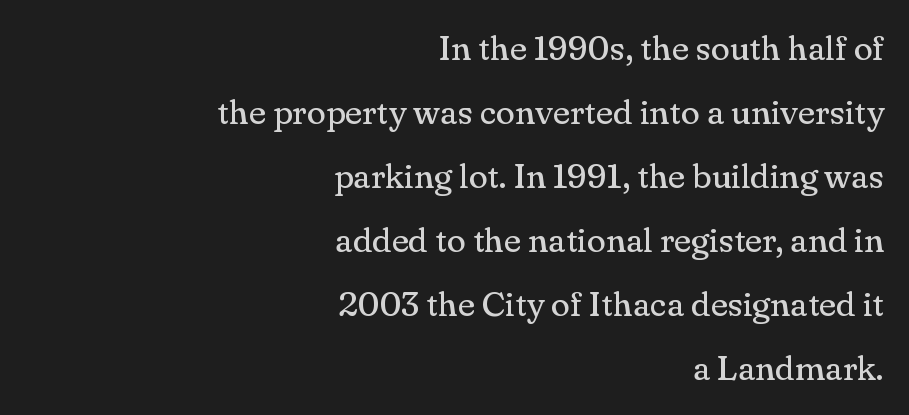
In terms of posture, this sample is upright. No heavy texture on the line: the type isn't bold. Proportional: the letters do not fall into vertical columns. Does the type have serifs? Yes, each stem ends in a small foot.
